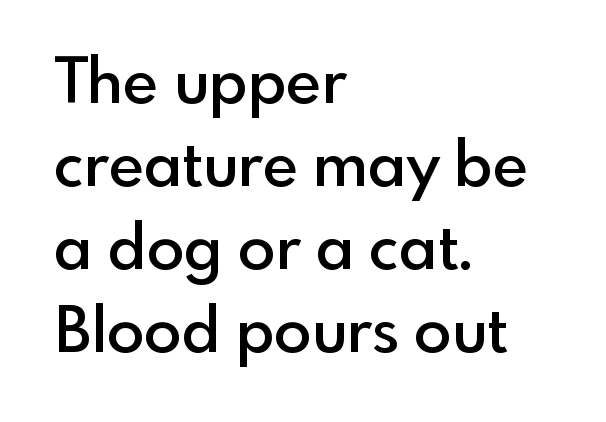
{"serif": "no", "italic": "no", "bold": "semi", "weight": "semibold", "width": "normal", "x_height": "small", "monospaced": "no", "underline": "no", "align": "left", "line_spacing": "normal", "line_spacing_ratio": 1.34, "letter_spacing": "normal", "letter_spacing_em": 0.0, "glyph_px": 62}
